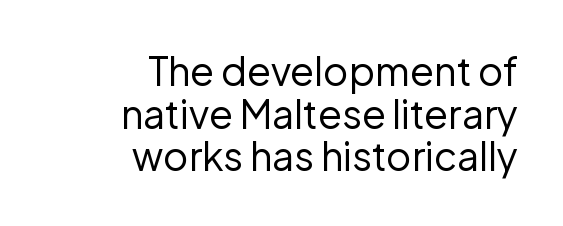
Are there feet on the stems? There aren't — it's a sans. Leading is clearly below the norm, producing a dense column. The face used here is proportionally spaced, like ordinary book or web type. Clear beneath every line of the passage. In terms of posture, this sample is upright.
